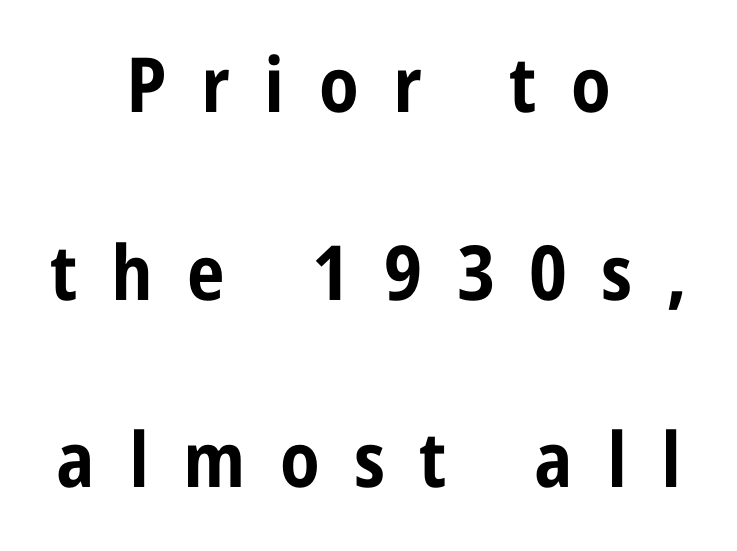
The image shows 76 px bold, condensed sans-serif type, upright; set centered, loose line spacing (2.47x), unusually wide letter spacing (+0.45 em), not underlined; low stroke contrast and a large x-height.
